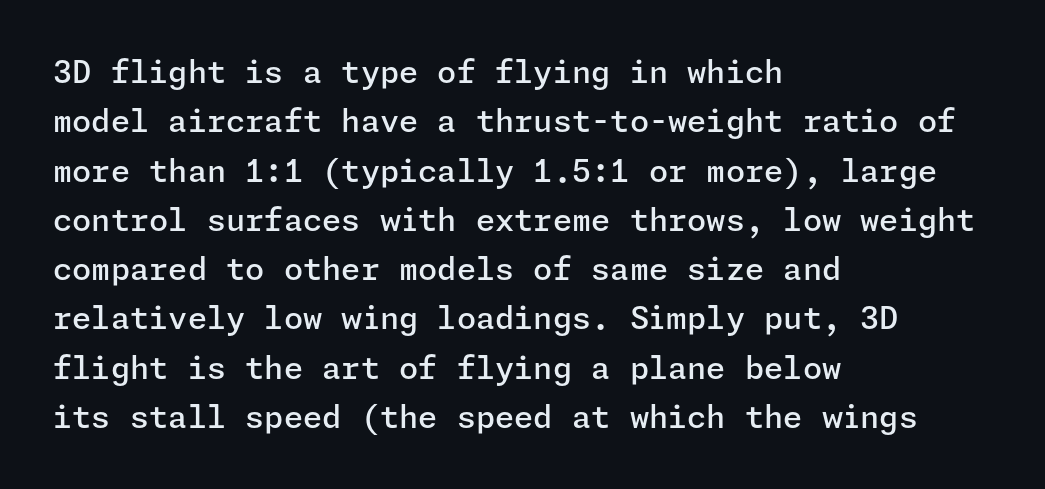
{"serif": "no", "italic": "no", "bold": "semi", "weight": "semibold", "width": "normal", "stroke_contrast": "low", "x_height": "medium", "underline": "no", "align": "left", "line_spacing": "normal", "line_spacing_ratio": 1.59, "letter_spacing": "normal", "letter_spacing_em": 0.0, "glyph_px": 31}
